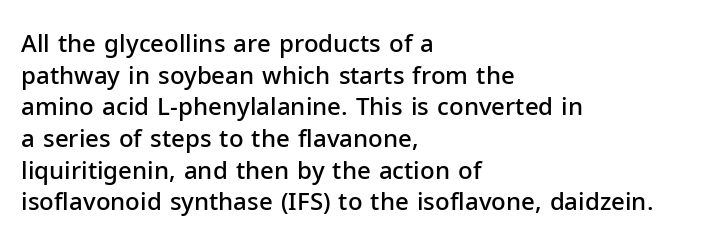
Slightly chunky letters — semibold, I'd say, not full bold. Letter spacing: default. The string is rendered with underlining switched off. Does the leading feel generous? No, just average. These lines are set flush left with a ragged right edge. The letters stand upright; this is a roman face.
